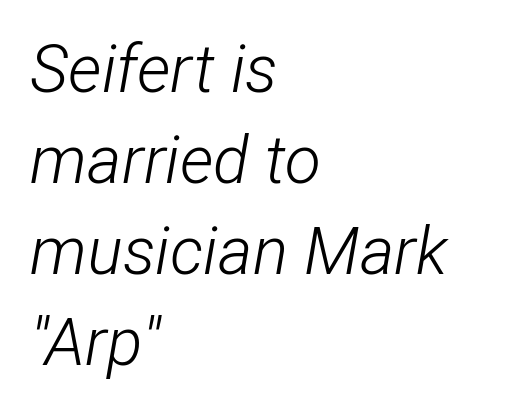
{"italic": "yes", "lean": "right", "slant_degrees": 12, "bold": "no", "weight": "light", "width": "condensed", "stroke_contrast": "low", "x_height": "medium", "monospaced": "no", "underline": "no", "align": "left", "line_spacing": "normal", "line_spacing_ratio": 1.38, "letter_spacing": "normal", "letter_spacing_em": 0.0, "glyph_px": 66}
